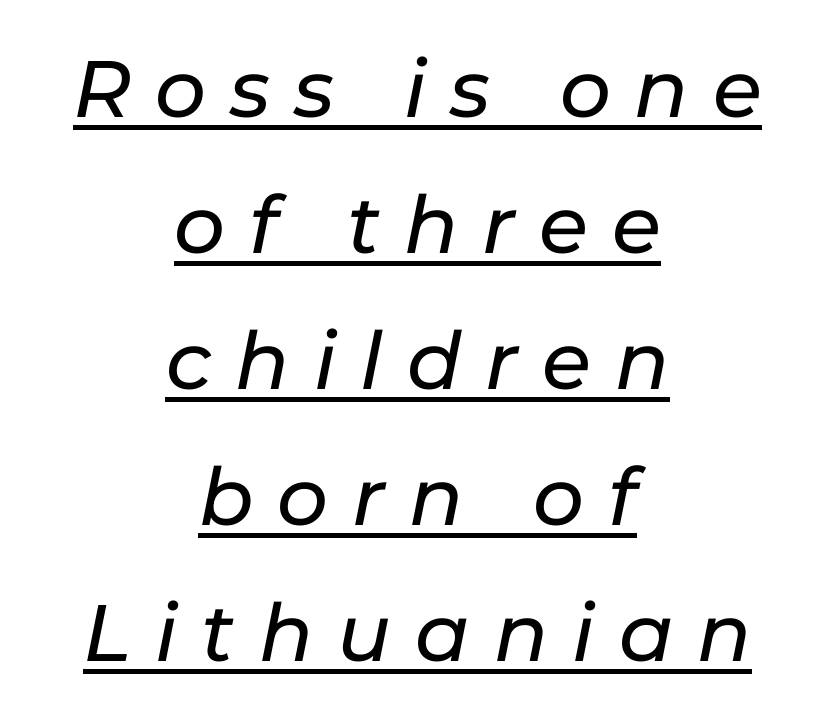
The image shows 80 px text type, italic (leaning right); set centered, normal line spacing (1.7x), unusually wide letter spacing (+0.3 em), underlined; low stroke contrast and a medium x-height.
